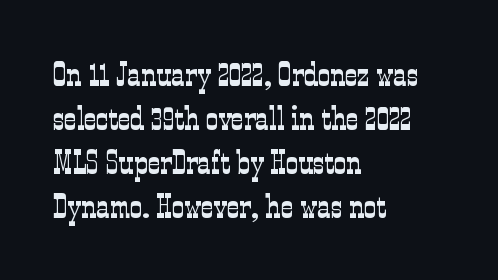
{"serif": "yes", "italic": "no", "bold": "no", "weight": "light", "width": "condensed", "stroke_contrast": "low", "x_height": "medium", "monospaced": "no", "underline": "no", "align": "left", "line_spacing": "normal", "line_spacing_ratio": 1.29, "letter_spacing": "normal", "letter_spacing_em": 0.0, "glyph_px": 34}
